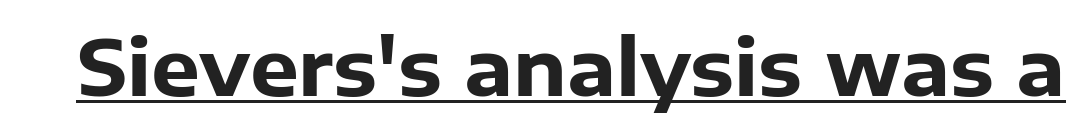
The image shows 77 px heavy sans-serif type, upright; set normal letter spacing, underlined; low stroke contrast and a medium x-height.
